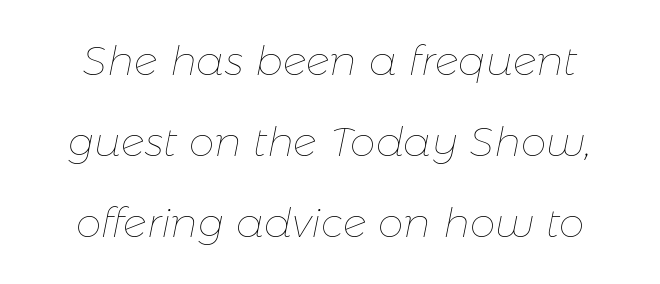
{"italic": "yes", "lean": "right", "slant_degrees": 11, "bold": "no", "weight": "thin", "width": "normal", "stroke_contrast": "low", "x_height": "medium", "monospaced": "no", "underline": "no", "line_spacing": "loose", "line_spacing_ratio": 1.98, "letter_spacing": "normal", "letter_spacing_em": 0.0, "glyph_px": 41}
